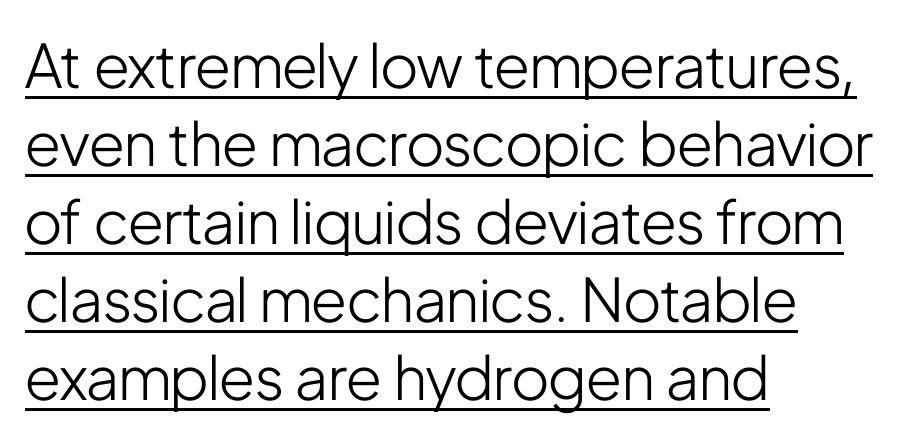
The image shows 60 px light, condensed sans-serif type, upright; set left-aligned, normal line spacing (1.3x), normal letter spacing, underlined; low stroke contrast and a medium x-height.
